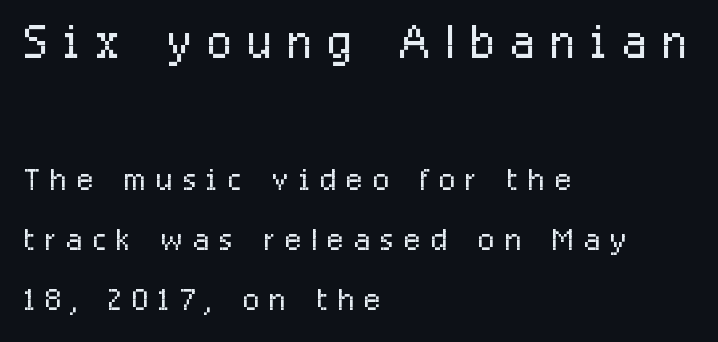
No word sits above an underline. The passage shown is typed in a proportional face where columns would drift. Typeset ragged right — the left edge is the straight one. Note: larger setting up top, smaller setting below. A typesetter would mark this as roman, not italic.
